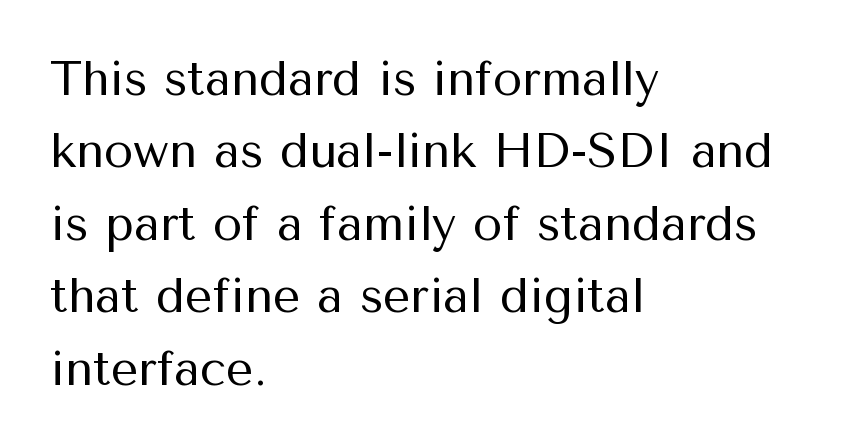
{"serif": "no", "italic": "no", "bold": "no", "weight": "regular", "width": "normal", "stroke_contrast": "medium", "x_height": "medium", "monospaced": "no", "underline": "no", "align": "left", "line_spacing": "normal", "line_spacing_ratio": 1.51, "letter_spacing": "normal", "letter_spacing_em": 0.0, "glyph_px": 48}
